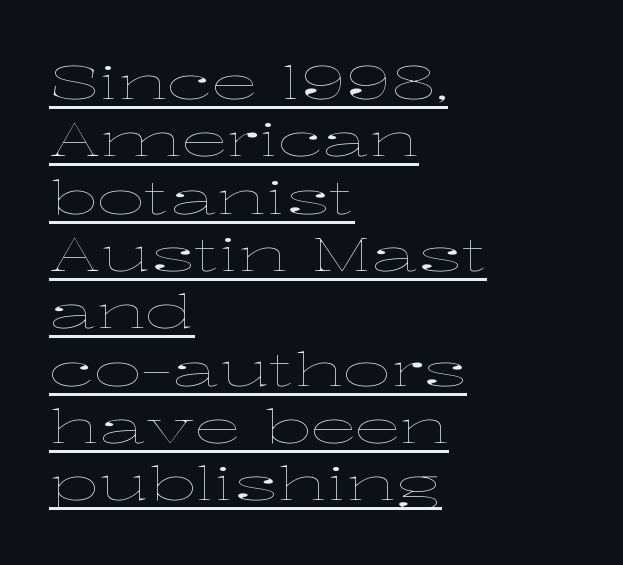
Q: Is the text bold? A: No.
Q: Is the text italic (slanted)? A: No, it is upright.
Q: Is the text underlined? A: Yes.
Q: How is the paragraph aligned? A: Left-aligned.
Q: Is the spacing between letters normal or unusually wide? A: Normal.
Q: Width (condensed, normal, or wide)? A: Wide.
Q: Stroke contrast? A: Low.
Q: x-height? A: Medium.
Q: Monospaced? A: No.
